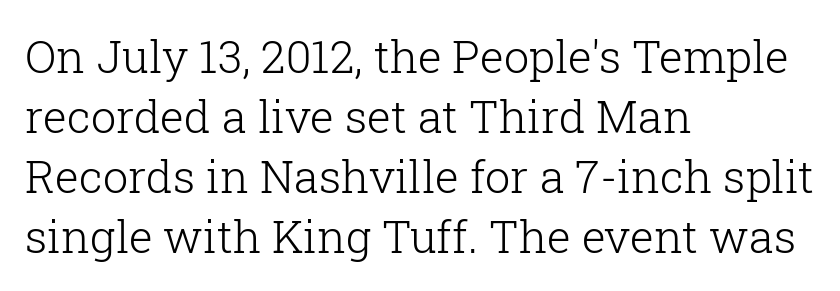
Note the varied advance widths — an 'i' is clearly narrower than an 'm'. Baseline-to-baseline distance is the conventional proportion of letter height. To sum up the face: it has serifs. The letterforms sit at book weight or below.
